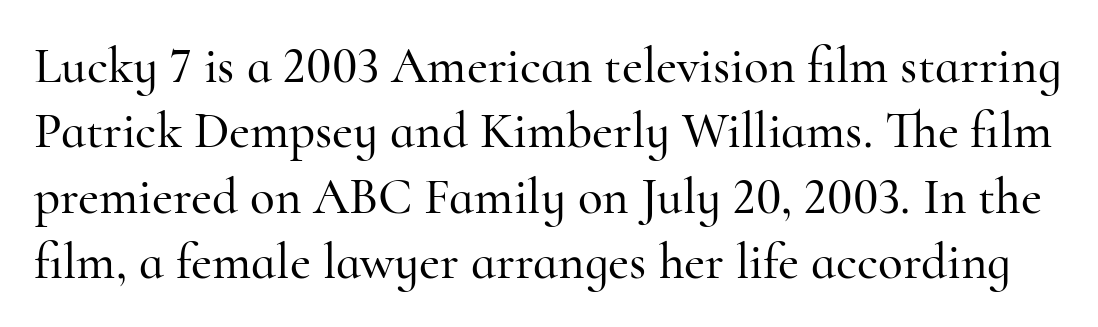
Q: Is the text italic (slanted)? A: No, it is upright.
Q: Is the typeface a serif or a sans-serif typeface? A: Serif.
Q: Is the text underlined? A: No.
Q: Is the spacing between letters normal or unusually wide? A: Normal.
Q: Is the spacing between lines tight, normal or loose? A: Normal.
Q: Width (condensed, normal, or wide)? A: Normal.
Q: Stroke contrast? A: High.
Q: x-height? A: Small.
Q: Monospaced? A: No.
